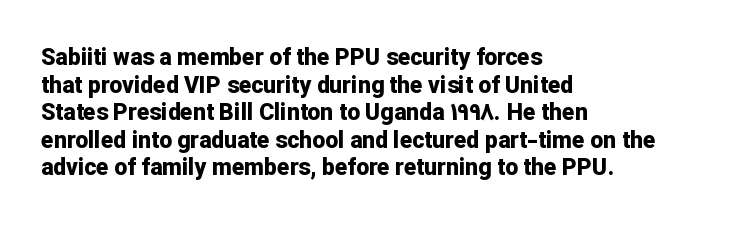
The image shows 23 px bold type, upright; set left-aligned, line spacing 1.2x, normal letter spacing, not underlined.
